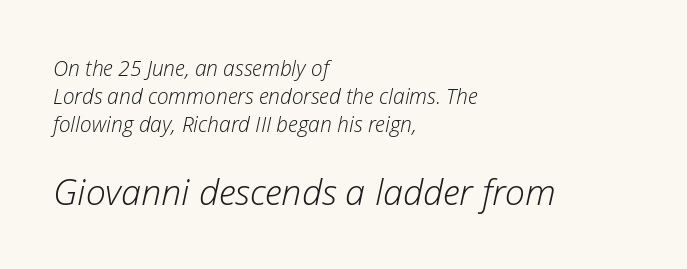
{"italic": "yes", "lean": "right", "slant_degrees": 12, "bold": "no", "weight": "light", "width": "normal", "stroke_contrast": "low", "x_height": "medium", "monospaced": "no", "underline": "no", "align": "left", "line_spacing": "normal", "line_spacing_ratio": 1.33, "letter_spacing": "normal", "letter_spacing_em": 0.0, "larger_block": "second", "size_ratio": 1.71, "glyph_px": 36}
